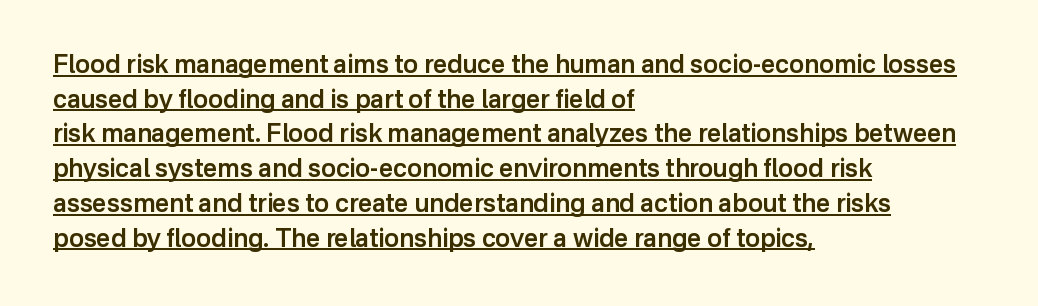
Regarding leading, the lines here are spaced in the standard way. Posture: straight, roman, zero tilt. In terms of letterspacing, this is plain default setting. Does the copy run flush right? No — it runs flush left.
